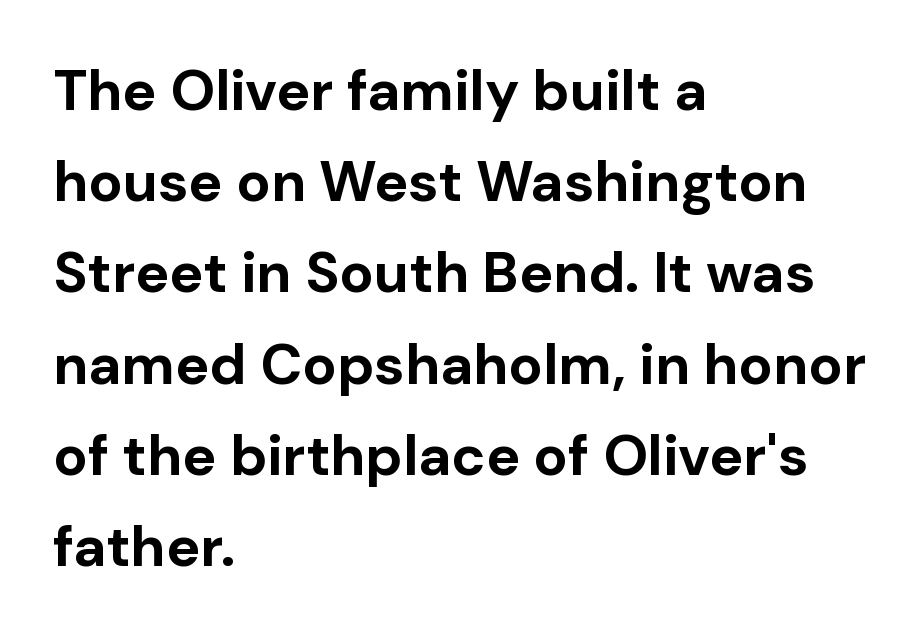
Q: Is the text bold? A: Yes.
Q: Is the text italic (slanted)? A: No, it is upright.
Q: Is the typeface a serif or a sans-serif typeface? A: Sans-serif.
Q: Is the text underlined? A: No.
Q: How is the paragraph aligned? A: Left-aligned.
Q: Is the spacing between letters normal or unusually wide? A: Normal.
Q: Is the spacing between lines tight, normal or loose? A: Normal.
Q: Width (condensed, normal, or wide)? A: Normal.
Q: Stroke contrast? A: Low.
Q: x-height? A: Medium.
Q: Monospaced? A: No.
